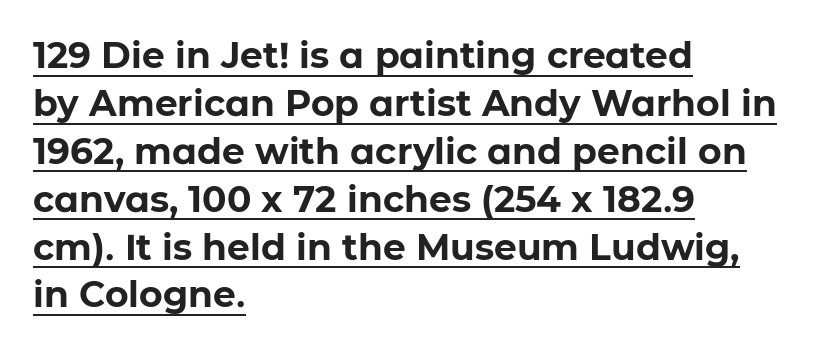
Notice how the stems are strictly vertical — no italics here. The rendering keeps characters at their native spacing. Strong, thick strokes mark this as bold type. The letters advance in unequal steps, a hallmark of proportional type.
